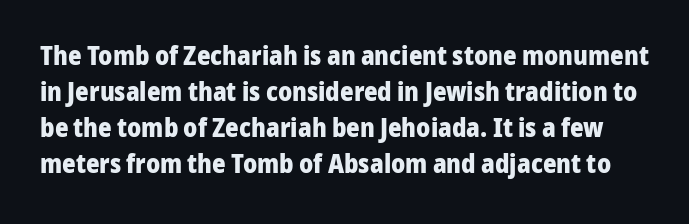
The image shows 26 px bold type, upright; set normal line spacing (1.38x), normal letter spacing, not underlined.
